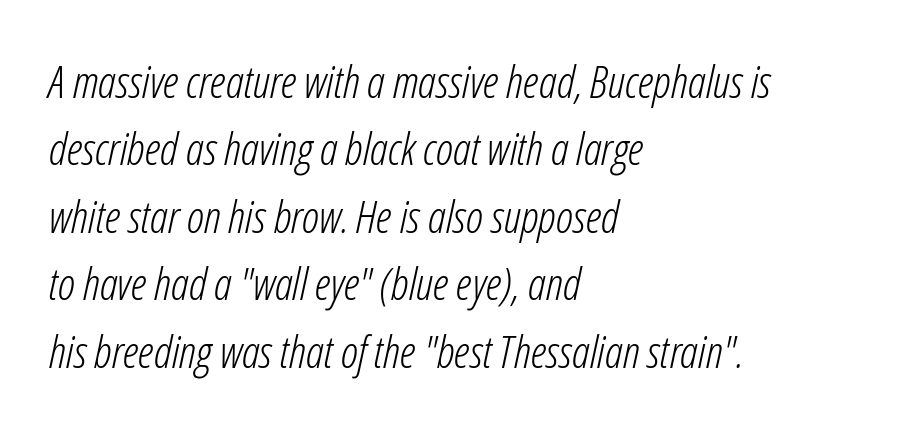
Q: Is the text bold? A: No.
Q: Is the text italic (slanted)? A: Yes, it leans right by about 12 degrees.
Q: Is the text underlined? A: No.
Q: How is the paragraph aligned? A: Left-aligned.
Q: Is the spacing between letters normal or unusually wide? A: Normal.
Q: Is the spacing between lines tight, normal or loose? A: Normal.
Q: Width (condensed, normal, or wide)? A: Condensed.
Q: Stroke contrast? A: Low.
Q: x-height? A: Medium.
Q: Monospaced? A: No.
